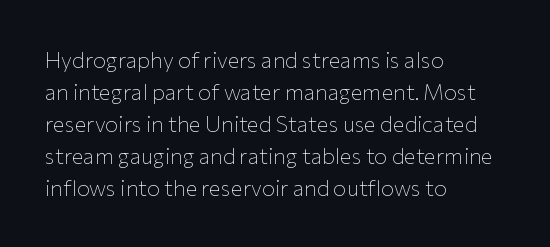
Weight: in the light-to-regular range. These lines keep a tight, regular rhythm from letter to letter. Any mark beneath the type? The region is blank. Left-aligned paragraph, ragged on the right. If you drew a line through each stem, it would be perfectly vertical. Honestly, the row spacing looks completely unremarkable.
